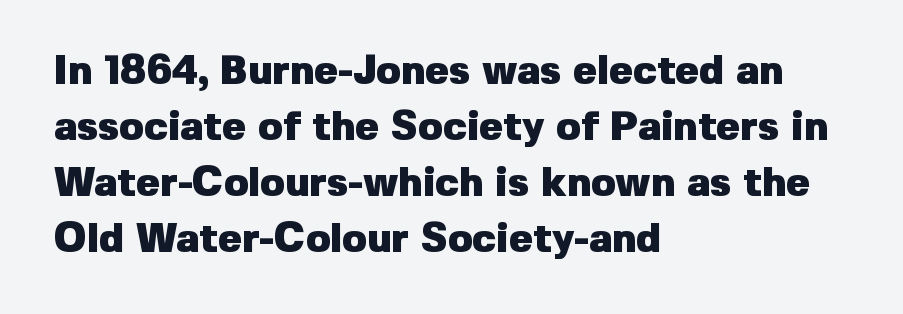
Grotesque or geometric, the face here clearly has no serifs. Look at the stroke-to-counter ratio: heavy, a bold. This sample has the flowing, uneven cadence of proportional lettering. Clear beneath every line of the passage.
